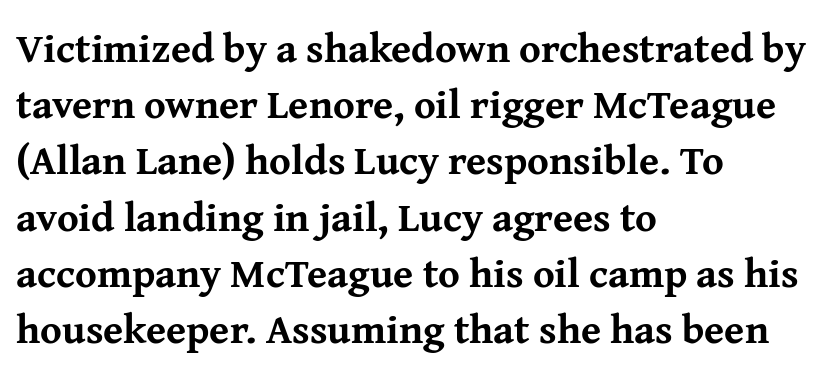
{"serif": "yes", "italic": "no", "bold": "yes", "weight": "bold", "width": "normal", "stroke_contrast": "medium", "x_height": "medium", "monospaced": "no", "underline": "no", "align": "left", "line_spacing": "normal", "line_spacing_ratio": 1.37, "letter_spacing": "normal", "letter_spacing_em": 0.0, "glyph_px": 41}
